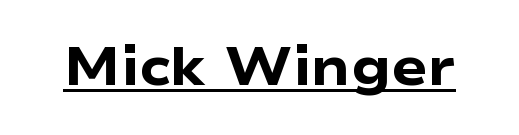
In designer terms, the underline attribute is active on this setting. Is this a sans? Yes — the strokes have no serifs. Is this a fixed-width face? No — the glyphs have proportional, varying widths. These lines keep a tight, regular rhythm from letter to letter. Rendered with straight, roman letterforms.
